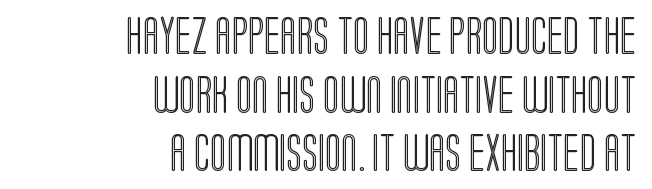
The image shows 38 px condensed type, upright; set right-aligned, normal line spacing (1.54x), normal letter spacing, not underlined; a large x-height.
